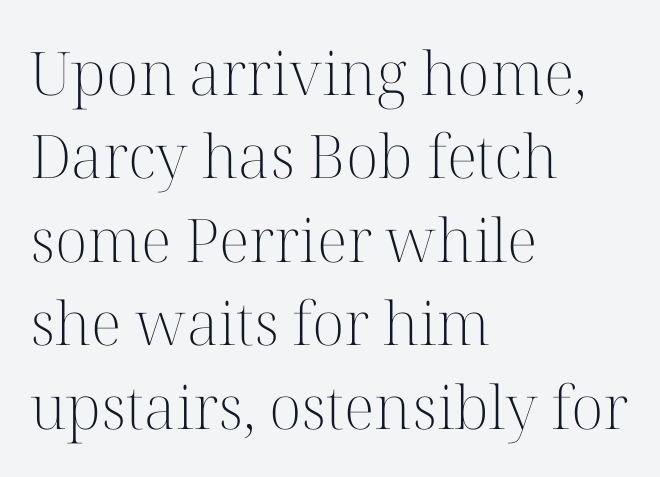
The text block is weighted toward the left margin, trailing off unevenly rightward. Leading matches the norm, producing a regular column. Nope, not italic — everything's standing straight. The space directly below the letters is spotless.
